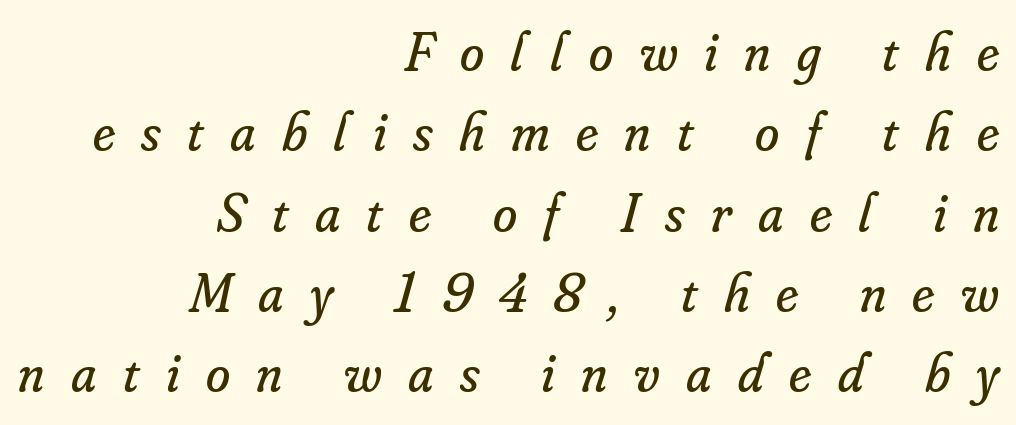
{"serif": "yes", "italic": "yes", "lean": "right", "slant_degrees": 16, "bold": "no", "weight": "regular", "width": "normal", "stroke_contrast": "low", "x_height": "small", "monospaced": "no", "underline": "no", "align": "right", "line_spacing": "normal", "line_spacing_ratio": 1.46, "letter_spacing": "wide", "letter_spacing_em": 0.48, "glyph_px": 55}
